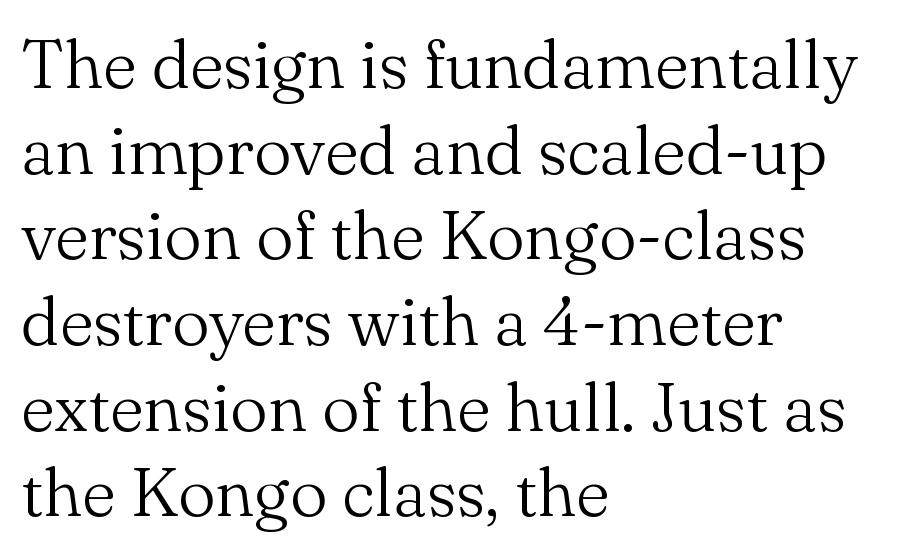
{"serif": "yes", "italic": "no", "bold": "no", "weight": "light", "width": "normal", "stroke_contrast": "medium", "x_height": "small", "monospaced": "no", "underline": "no", "align": "left", "line_spacing": "normal", "line_spacing_ratio": 1.26, "letter_spacing": "normal", "letter_spacing_em": 0.0, "glyph_px": 68}
